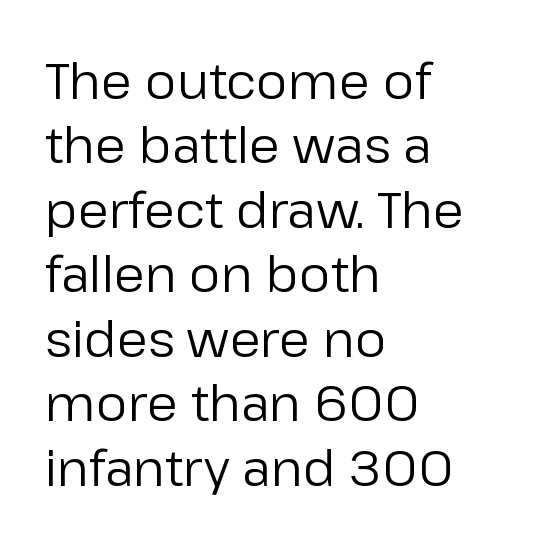
The characters are drawn with everyday or finer stroke widths. Nothing unusual about the tracking: characters are spaced as the font intends. Is there any slant? The stems are plumb. Notice how descenders clear the ascenders below comfortably — that's standard leading. This rendering employs a face without finishing strokes, i.e., a sans-serif. Note the varied advance widths — an 'i' is clearly narrower than an 'm'.
